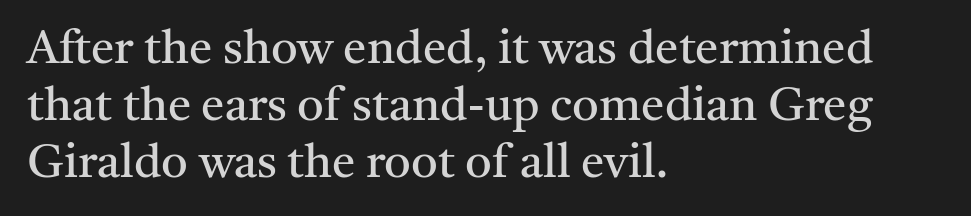
I'd call this a serif setting — the letters wear small feet. A light-to-regular cut is what we see here. The type is set solid horizontally, with unmodified tracking. Glance below the letters and you will spot only blank space. A typesetter would call this proportional, since set widths differ per character.
